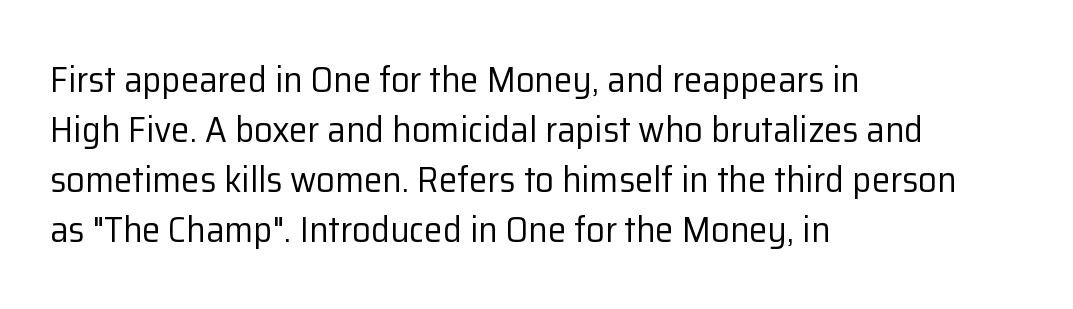
The image shows 37 px regular-weight sans-serif type, upright; set left-aligned, normal line spacing (1.35x), normal letter spacing, not underlined; low stroke contrast and a medium x-height.
